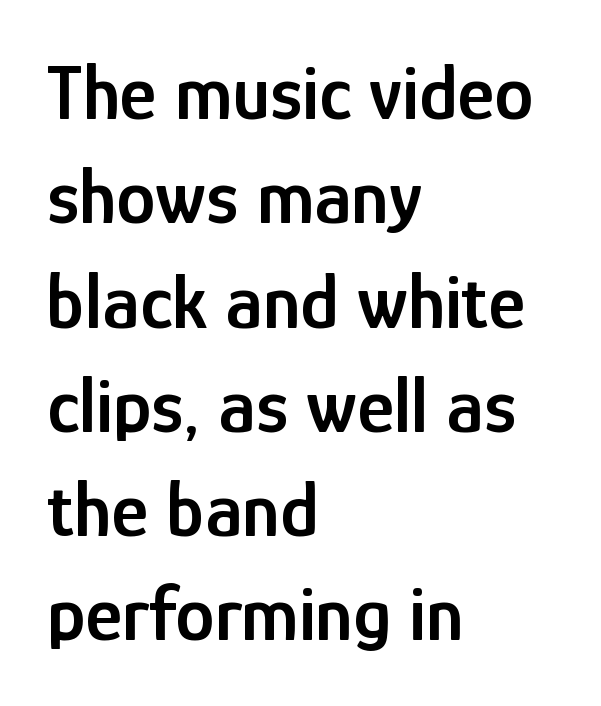
Q: Is the text bold? A: Semi-bold.
Q: Is the text italic (slanted)? A: No, it is upright.
Q: Is the typeface a serif or a sans-serif typeface? A: Sans-serif.
Q: Is the text underlined? A: No.
Q: How is the paragraph aligned? A: Left-aligned.
Q: Is the spacing between letters normal or unusually wide? A: Normal.
Q: Is the spacing between lines tight, normal or loose? A: Normal.
Q: Width (condensed, normal, or wide)? A: Condensed.
Q: Stroke contrast? A: Low.
Q: x-height? A: Medium.
Q: Monospaced? A: No.
